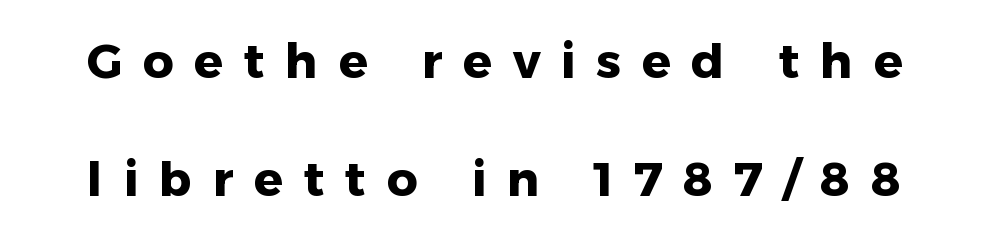
The image shows 48 px heavy sans-serif type, upright; set loose line spacing (2.45x), unusually wide letter spacing (+0.43 em), not underlined; low stroke contrast and a medium x-height.
